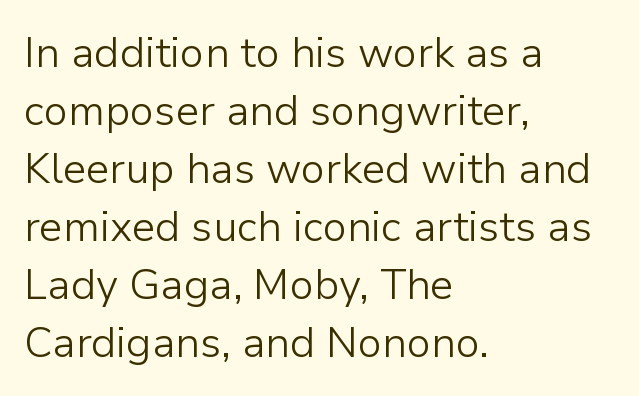
Font category for this specimen: sans-serif. Typeset ragged right — the left edge is the straight one. Nobody drew a line under any word here. Ordinary non-slanted type is in use.
